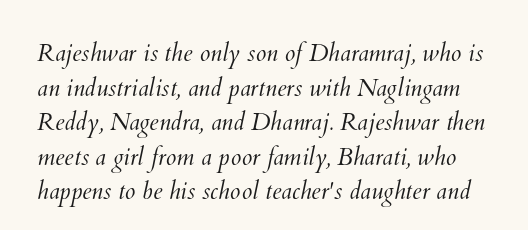
Q: Is the text bold? A: No.
Q: Is the text underlined? A: No.
Q: Is the spacing between letters normal or unusually wide? A: Normal.
Q: Is the spacing between lines tight, normal or loose? A: Normal.
